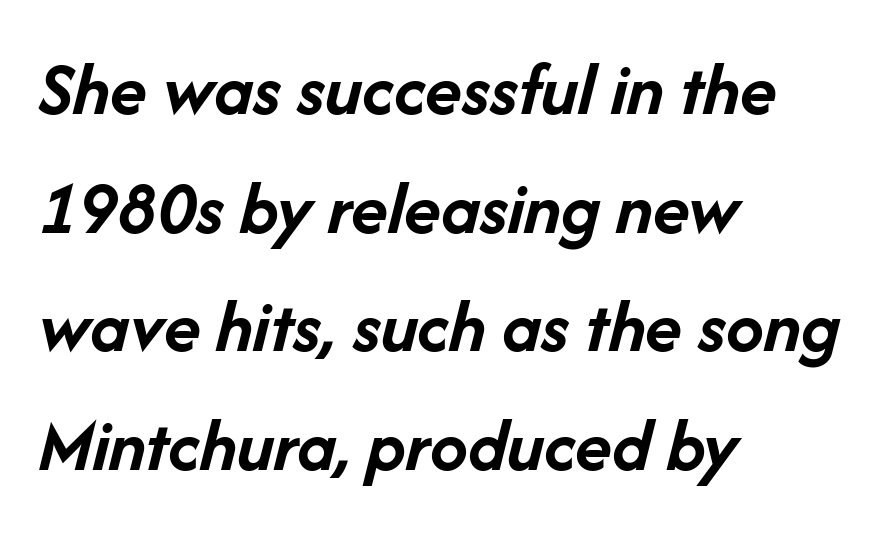
Q: Is the text bold? A: Yes.
Q: Is the text italic (slanted)? A: Yes, it leans right by about 14 degrees.
Q: Is the text underlined? A: No.
Q: How is the paragraph aligned? A: Left-aligned.
Q: Is the spacing between letters normal or unusually wide? A: Normal.
Q: Is the spacing between lines tight, normal or loose? A: Normal.
Q: Width (condensed, normal, or wide)? A: Normal.
Q: Stroke contrast? A: Low.
Q: x-height? A: Medium.
Q: Monospaced? A: No.
